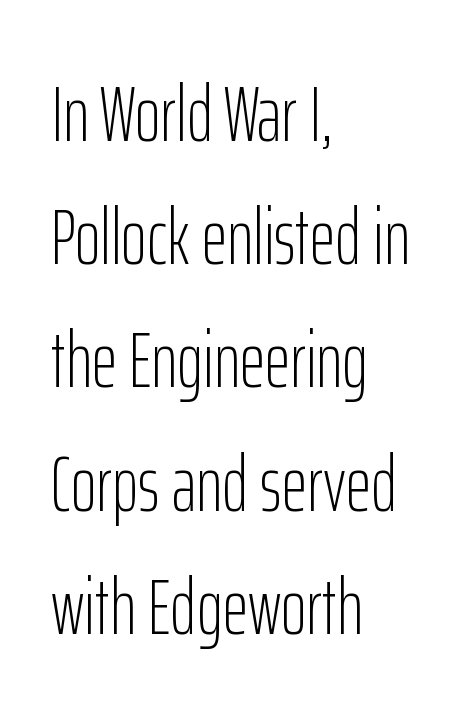
If you measured baseline to baseline, you'd find a middling distance. Characters follow at the spacing the type designer built in. Bold? No — there's no thickening of the strokes. This sample uses a sans-serif face. This sample has the flowing, uneven cadence of proportional lettering. Italic? Not at all — the glyphs are vertical.
